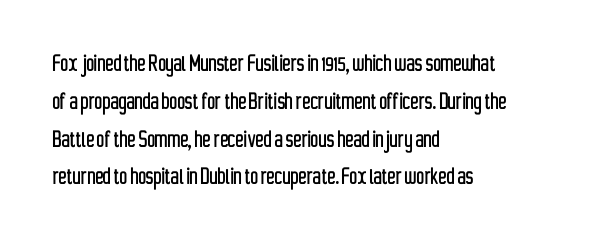
{"italic": "no", "underline": "no", "align": "left", "line_spacing": "normal", "line_spacing_ratio": 1.4, "letter_spacing": "normal", "letter_spacing_em": 0.0, "glyph_px": 27}
